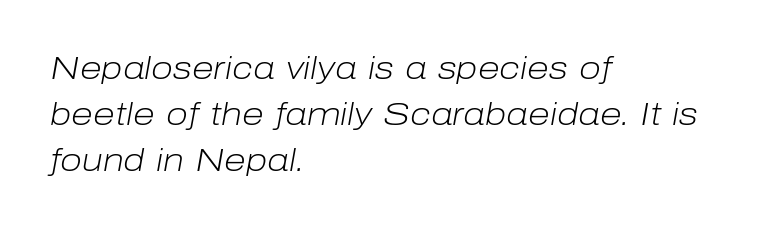
Q: Is the text bold? A: No.
Q: Is the text italic (slanted)? A: Yes, it leans right by about 10 degrees.
Q: Is the text underlined? A: No.
Q: How is the paragraph aligned? A: Left-aligned.
Q: Is the spacing between letters normal or unusually wide? A: Normal.
Q: Is the spacing between lines tight, normal or loose? A: Normal.
Q: Width (condensed, normal, or wide)? A: Normal.
Q: Stroke contrast? A: Low.
Q: x-height? A: Medium.
Q: Monospaced? A: No.
